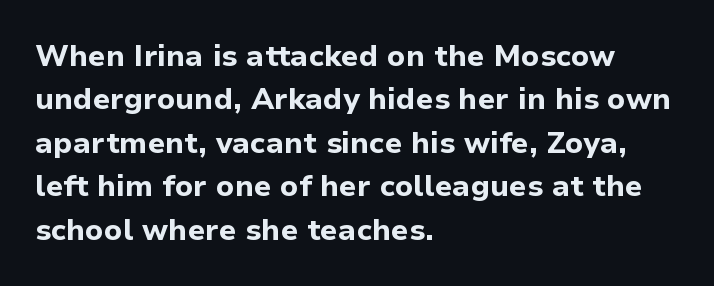
The image shows 30 px bold sans-serif type, upright; set left-aligned, normal line spacing (1.45x), normal letter spacing, not underlined; low stroke contrast and a medium x-height.
